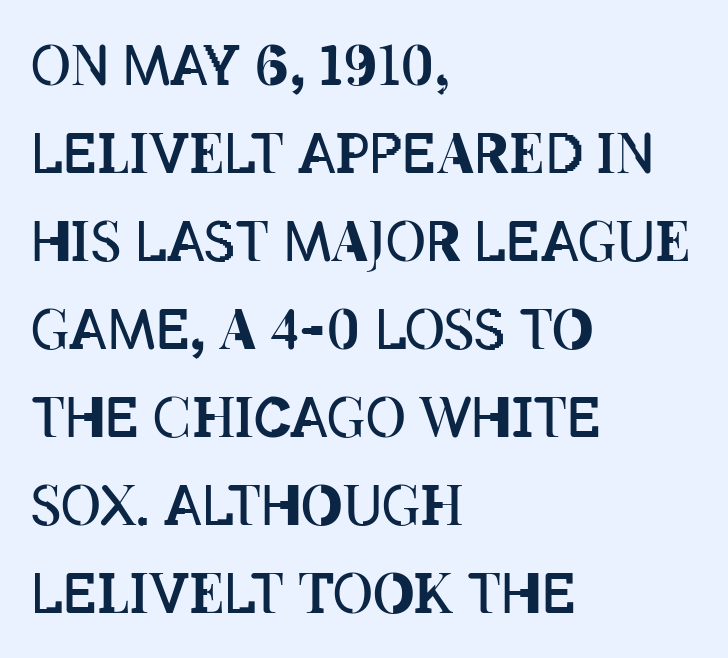
The image shows 55 px regular-weight, condensed type, upright; set left-aligned, normal line spacing (1.6x), normal letter spacing, not underlined; low stroke contrast and a large x-height.
